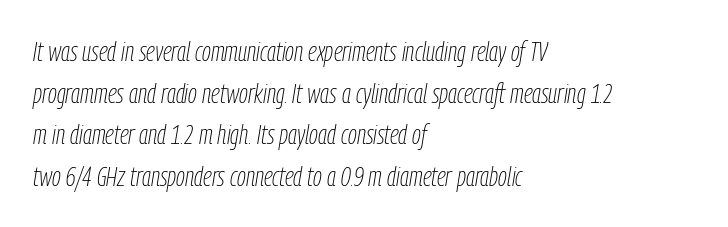
Descender tails drop into unmarked territory. Honestly, the letter spacing is just normal — you wouldn't notice it. This rendering uses left alignment, leaving the right contour irregular. Heaviness? Minimal to ordinary, like unemphasized prose.
